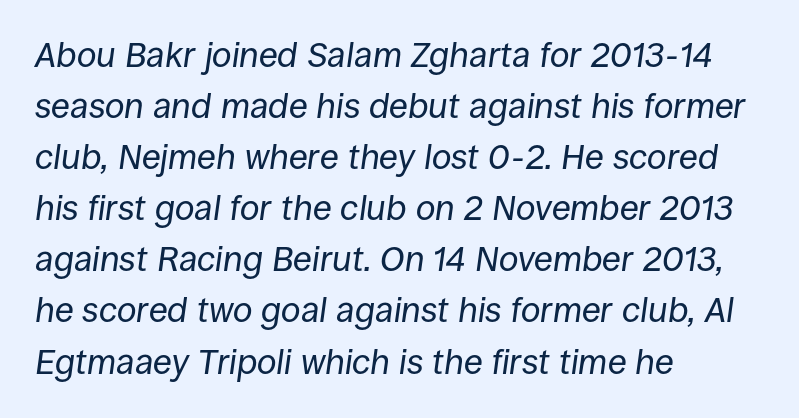
The image shows 35 px regular-weight type, italic (leaning right); set left-aligned, normal line spacing (1.46x), normal letter spacing, not underlined; low stroke contrast and a large x-height.
